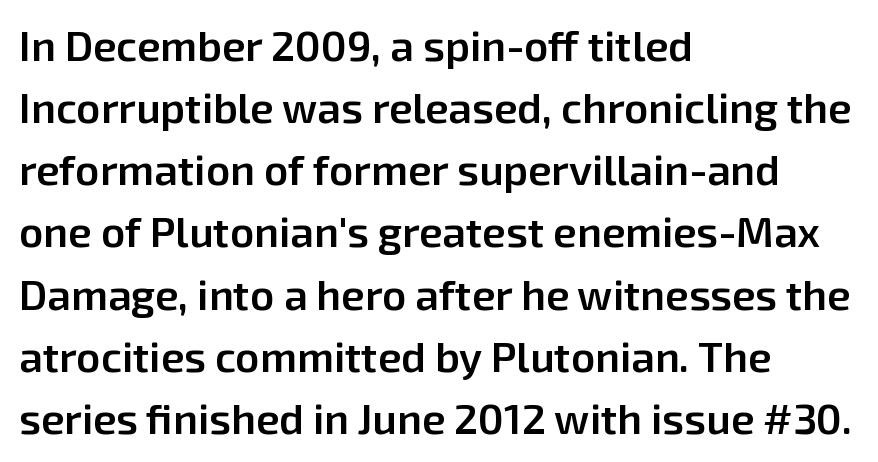
The image shows 42 px semibold sans-serif type, upright; set left-aligned, normal line spacing (1.48x), normal letter spacing, not underlined; low stroke contrast and a medium x-height.
